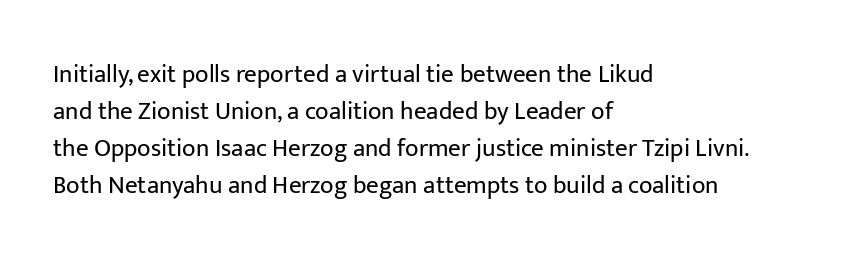
{"italic": "no", "bold": "no", "underline": "no", "align": "left", "line_spacing": "normal", "line_spacing_ratio": 1.48, "letter_spacing": "normal", "letter_spacing_em": 0.0, "glyph_px": 25}
